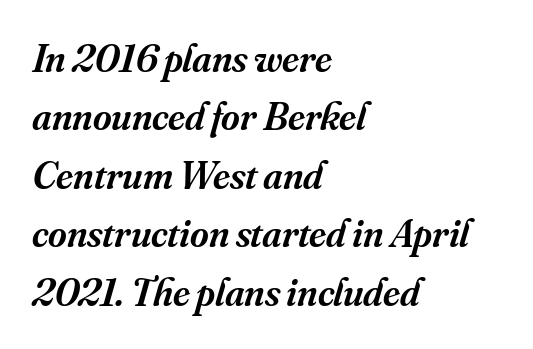
The image shows 40 px semibold serif type, italic (leaning right); set left-aligned, normal line spacing (1.46x), normal letter spacing, not underlined; medium stroke contrast and a small x-height.
